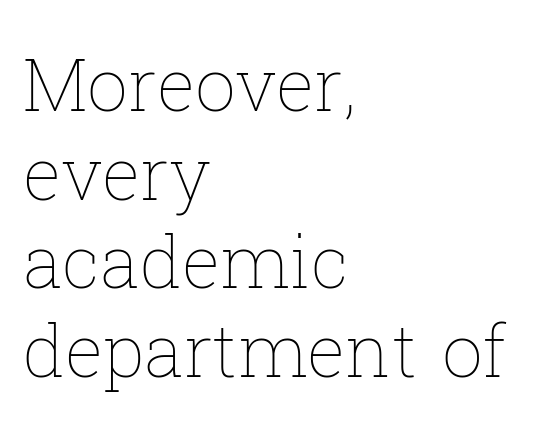
The image shows 72 px thin type, upright; set left-aligned, line spacing 1.23x, normal letter spacing, not underlined; low stroke contrast and a medium x-height.
